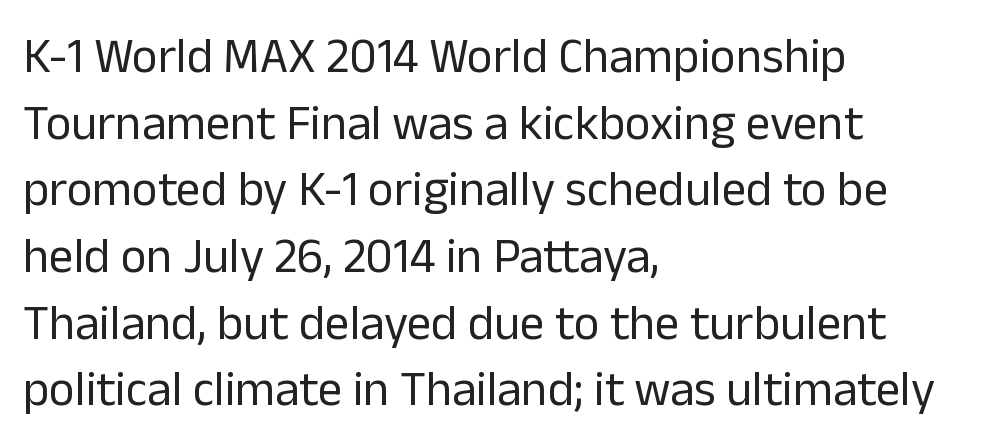
The image shows 49 px regular-weight sans-serif type, upright; set left-aligned, normal line spacing (1.36x), normal letter spacing, not underlined; low stroke contrast and a medium x-height.
